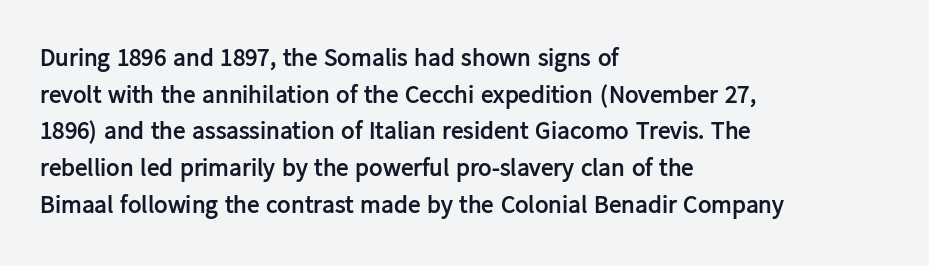
{"italic": "no", "bold": "yes", "underline": "no", "align": "left", "line_spacing": "normal", "line_spacing_ratio": 1.47, "letter_spacing": "normal", "letter_spacing_em": 0.0, "glyph_px": 25}
